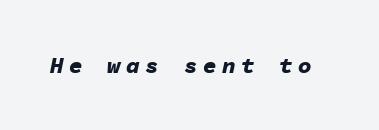
Q: Is the text bold? A: Yes.
Q: Is the text italic (slanted)? A: Yes, it leans right by about 11 degrees.
Q: Is the text underlined? A: No.
Q: Is the spacing between letters normal or unusually wide? A: Unusually wide.
